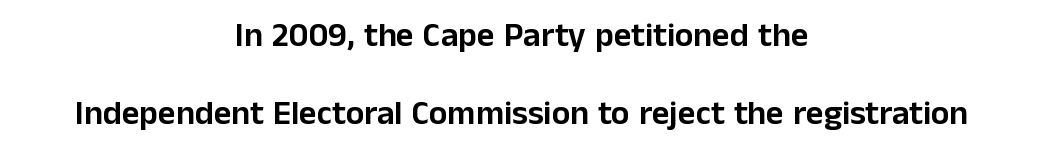
Q: Is the text italic (slanted)? A: No, it is upright.
Q: Is the typeface a serif or a sans-serif typeface? A: Sans-serif.
Q: Is the text underlined? A: No.
Q: How is the paragraph aligned? A: Centered.
Q: Is the spacing between letters normal or unusually wide? A: Normal.
Q: Is the spacing between lines tight, normal or loose? A: Loose.
Q: Width (condensed, normal, or wide)? A: Normal.
Q: Stroke contrast? A: Low.
Q: x-height? A: Medium.
Q: Monospaced? A: No.
